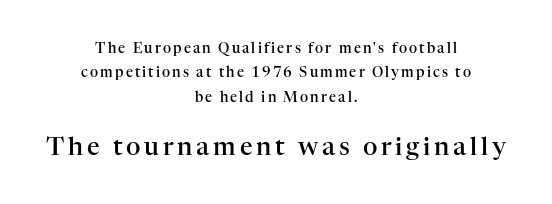
{"italic": "no", "bold": "semi", "underline": "no", "align": "center", "line_spacing_ratio": 1.74, "larger_block": "second", "size_ratio": 1.79, "glyph_px": 25}
